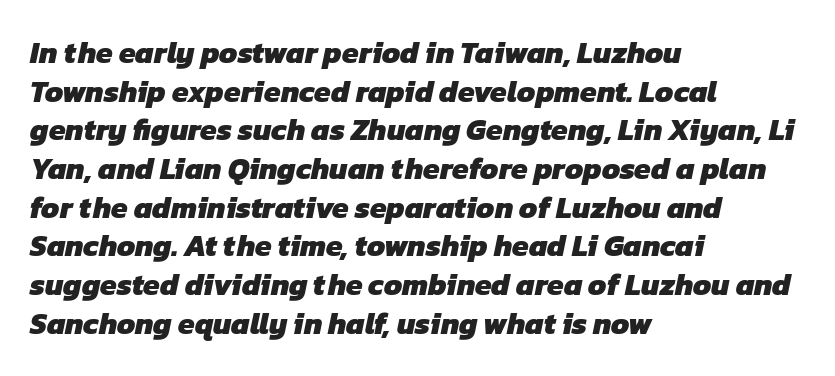
The face used here is proportionally spaced, like ordinary book or web type. These lines carry a lot of weight — the face is fully bold. Does the copy run flush right? No — it runs flush left. Font category for this specimen: sans-serif.
